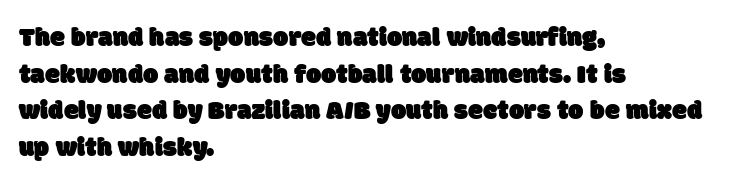
The area under the type is left untouched. Line beginnings align vertically; line endings do not. Each new line begins a customary step beneath the previous one. Nothing unusual about the tracking: characters are spaced as the font intends.
